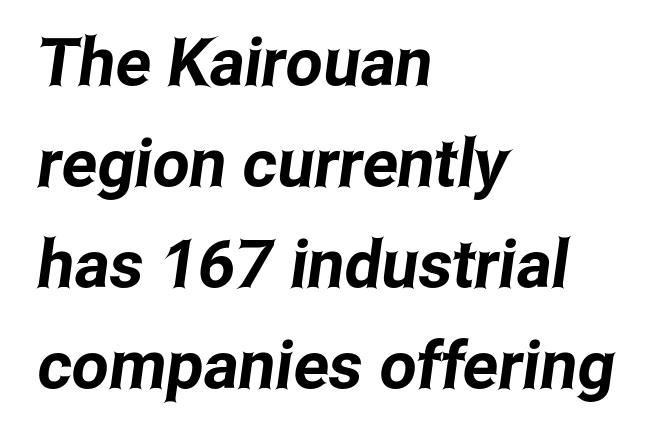
Do the characters align in a grid? No, the font is proportional. If you drew a ruler down the left edge, every line would touch it. The passage shown is not underscored anywhere. The face used here is rendered with its standard letterfit.
